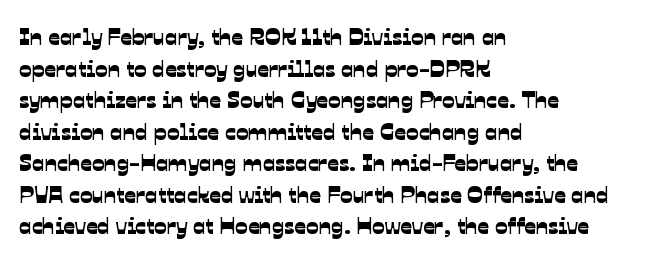
The rendering uses a moderate line-height, typical for paragraphs. A clean baseline with only descenders dipping below it. Compared with a centered layout, this one pins lines to the left instead. In terms of letterspacing, this is plain default setting.
